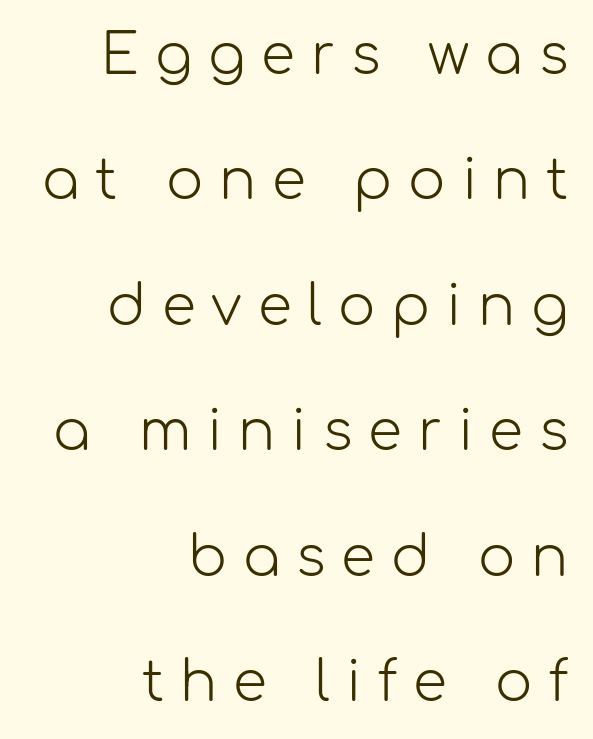
The image shows 55 px light sans-serif type, upright; set right-aligned, loose line spacing (2.28x), unusually wide letter spacing (+0.29 em), not underlined; low stroke contrast and a medium x-height.
